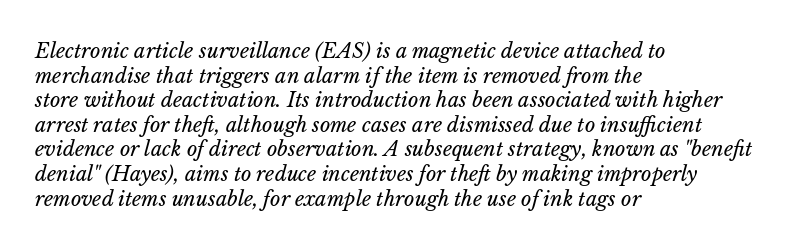
Q: Is the text bold? A: No.
Q: Is the text italic (slanted)? A: Yes, it leans right by about 14 degrees.
Q: Is the text underlined? A: No.
Q: How is the paragraph aligned? A: Left-aligned.
Q: Is the spacing between letters normal or unusually wide? A: Normal.
